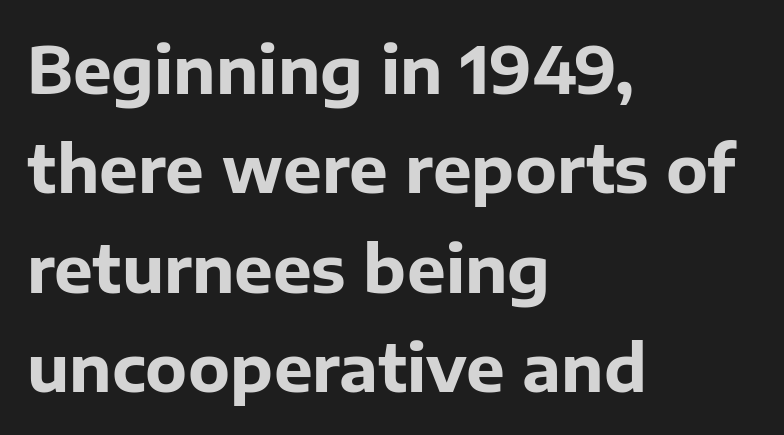
The letters stand straight up with perfectly vertical stems. The characters display no serif detailing; their extremities are plain. If you drew a ruler down the left edge, every line would touch it. Each glyph is drawn with heavy, bold strokes.
